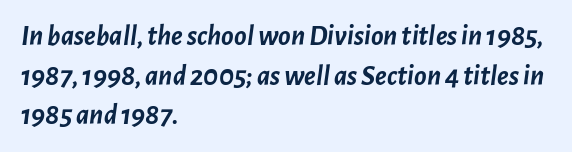
{"italic": "yes", "lean": "right", "slant_degrees": 7, "bold": "yes", "weight": "semibold", "width": "normal", "stroke_contrast": "low", "x_height": "medium", "monospaced": "no", "underline": "no", "align": "left", "line_spacing": "normal", "line_spacing_ratio": 1.37, "letter_spacing": "normal", "letter_spacing_em": 0.0, "glyph_px": 29}
